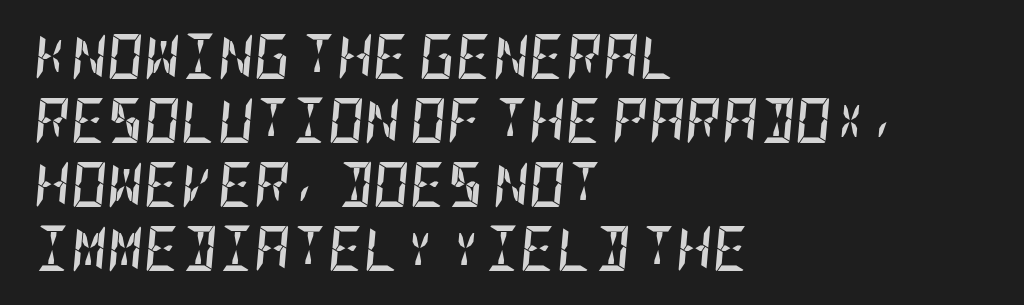
The image shows 45 px semibold, condensed type, italic (leaning right); set left-aligned, normal line spacing (1.42x), normal letter spacing, not underlined; low stroke contrast and a large x-height.
